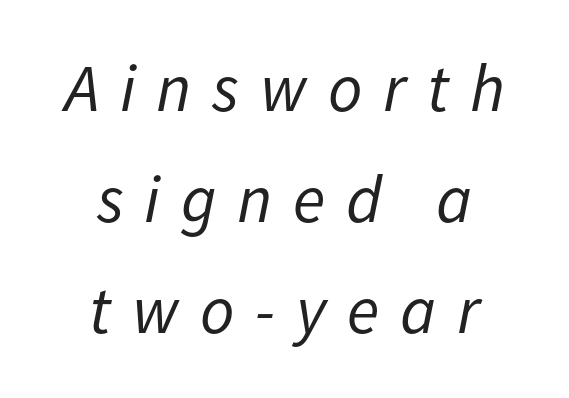
Line spacing here is normal. Plain, unruled lines of type. The letters advance in unequal steps, a hallmark of proportional type. Weight: not bold — regular or lighter. Someone cranked the tracking dial way up on this one.
